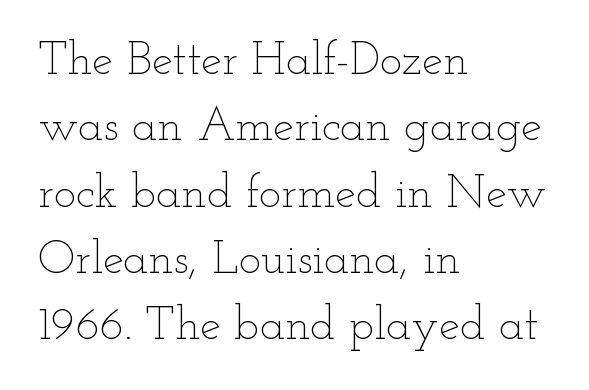
The image shows 47 px thin, wide type, upright; set left-aligned, normal line spacing (1.41x), normal letter spacing, not underlined; low stroke contrast and a small x-height.
